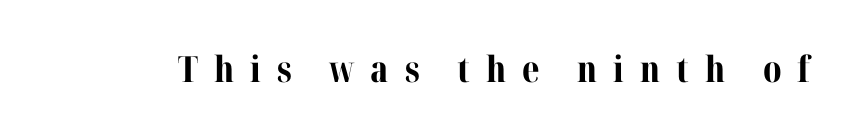
Is the letter spacing exaggerated? Yes — the characters are pushed far apart. The space beneath each line is pristine and unruled. The specimen reads as upright at a glance. Spacing verdict: proportional, widths tailored to each character. Bold? Absolutely — the strokes are thick and heavy.
